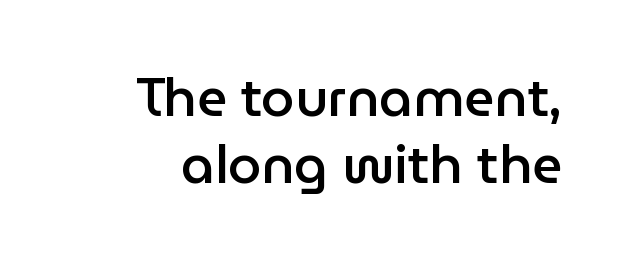
Posture: upright roman. The vertical gap from one line to the next is medium. Is this a fixed-width face? No — the glyphs have proportional, varying widths. The horizontal fit of the characters is conventional and even.
